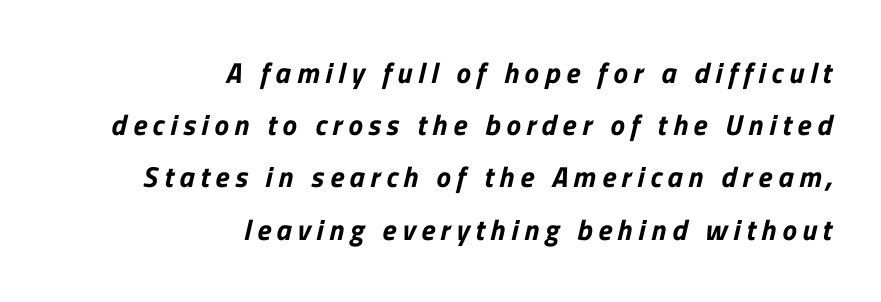
{"serif": "no", "width": "normal", "stroke_contrast": "low", "x_height": "medium", "monospaced": "no", "underline": "no", "align": "right", "line_spacing_ratio": 1.8, "letter_spacing": "wide", "letter_spacing_em": 0.2, "glyph_px": 29}
